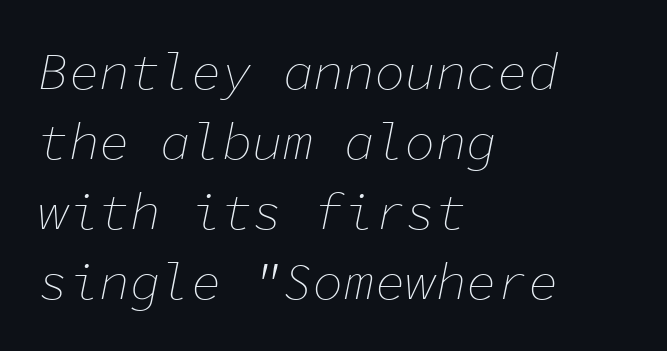
Q: Is the text bold? A: No.
Q: Is the text italic (slanted)? A: Yes, it leans right by about 11 degrees.
Q: Is the text underlined? A: No.
Q: How is the paragraph aligned? A: Left-aligned.
Q: Is the spacing between letters normal or unusually wide? A: Normal.
Q: Is the spacing between lines tight, normal or loose? A: Normal.
Q: Width (condensed, normal, or wide)? A: Normal.
Q: Stroke contrast? A: Low.
Q: x-height? A: Medium.
Q: Monospaced? A: Yes.
